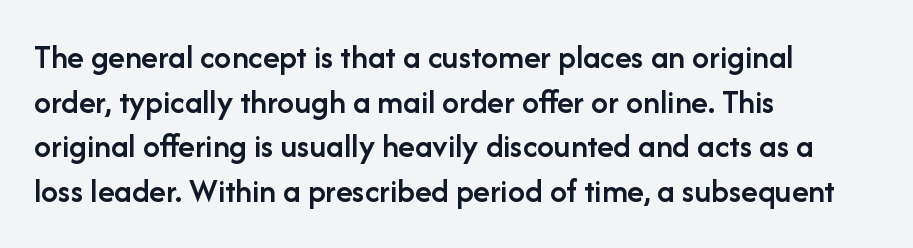
Q: Is the text bold? A: Semi-bold.
Q: Is the text italic (slanted)? A: No, it is upright.
Q: Is the typeface a serif or a sans-serif typeface? A: Sans-serif.
Q: Is the text underlined? A: No.
Q: How is the paragraph aligned? A: Left-aligned.
Q: Is the spacing between letters normal or unusually wide? A: Normal.
Q: Is the spacing between lines tight, normal or loose? A: Normal.
Q: Width (condensed, normal, or wide)? A: Normal.
Q: Stroke contrast? A: Low.
Q: x-height? A: Medium.
Q: Monospaced? A: No.
